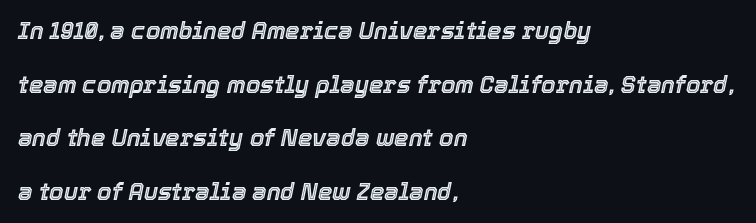
Whoever set this chose breathing room over compactness in the vertical rhythm. A classic flush-left, rag-right setting is used for this passage. The space beneath each line is pristine and unruled. The letters are slanted; this is an italic face. The passage shown has conventional tracking throughout.
